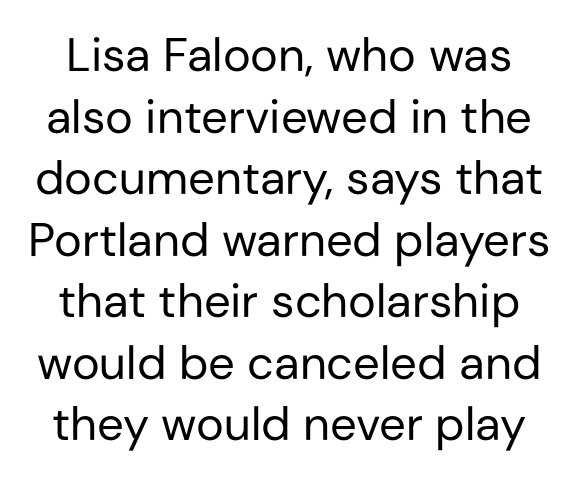
The image shows 47 px regular-weight sans-serif type, upright; set normal line spacing (1.31x), normal letter spacing, not underlined; low stroke contrast and a medium x-height.
